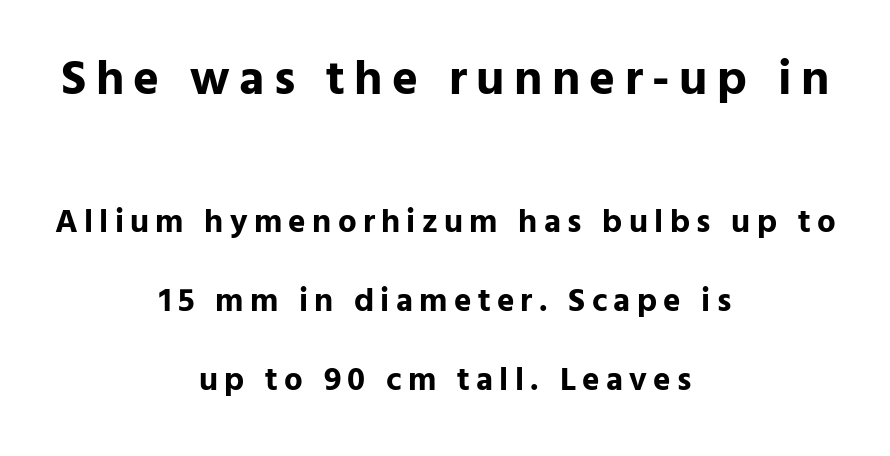
The image shows 49 px bold sans-serif type, upright; set centered, loose line spacing (2.39x), not underlined; the first (top) block is 1.48x larger; low stroke contrast and a medium x-height.
